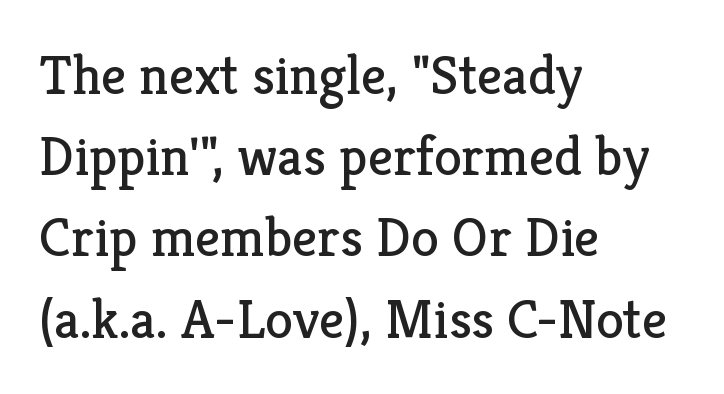
Does extra space separate the letters? No, they use regular spacing. Compared with a typical body face, this is equally light or lighter still. No italicization has been applied; the sample stays upright. These lines are rendered in a variable-pitch font.
